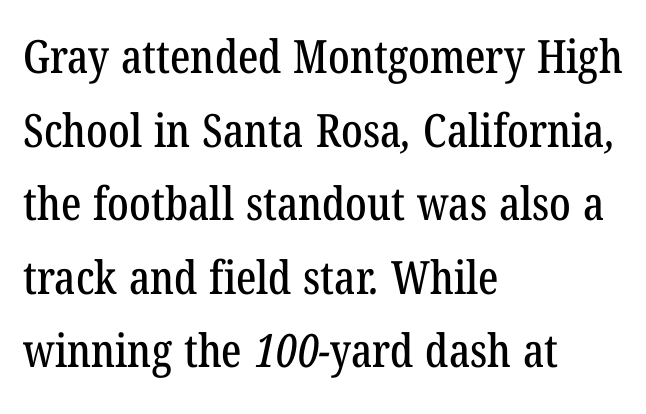
The image shows 46 px condensed serif type; set left-aligned, normal line spacing (1.6x), normal letter spacing, not underlined; low stroke contrast and a medium x-height.
